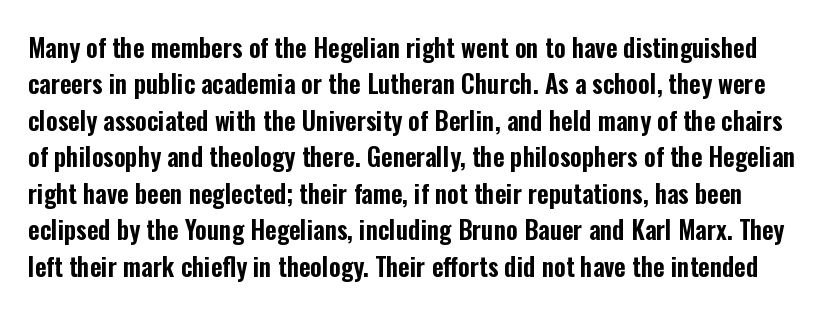
{"italic": "no", "underline": "no", "line_spacing": "normal", "line_spacing_ratio": 1.46, "letter_spacing": "normal", "letter_spacing_em": 0.0, "glyph_px": 25}
